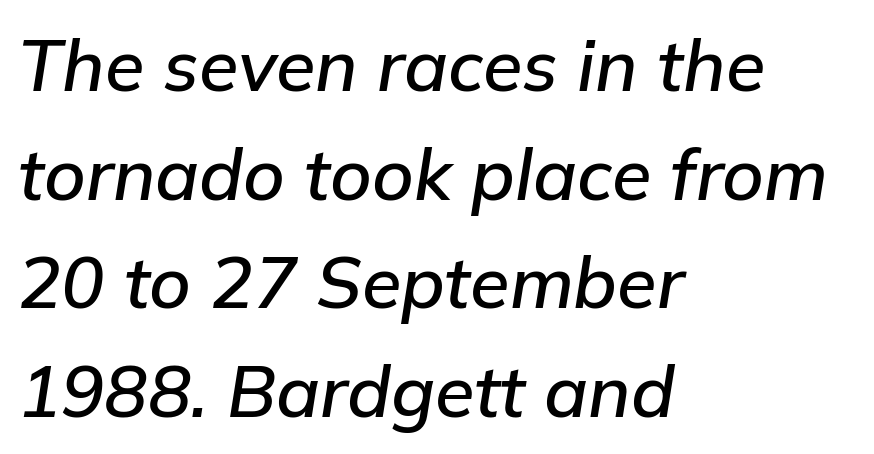
The image shows 72 px text type, italic (leaning right); set left-aligned, normal line spacing (1.51x), normal letter spacing, not underlined; low stroke contrast and a medium x-height.
